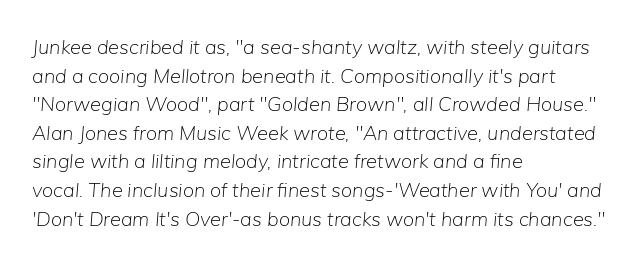
{"italic": "yes", "lean": "right", "slant_degrees": 5, "bold": "no", "underline": "no", "align": "left", "line_spacing": "normal", "line_spacing_ratio": 1.43, "letter_spacing": "normal", "letter_spacing_em": 0.0, "glyph_px": 20}
